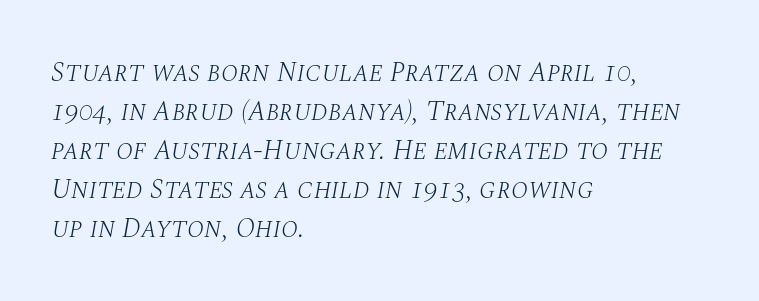
The image shows 28 px light serif type, italic (leaning right); set left-aligned, normal line spacing (1.39x), normal letter spacing, not underlined; medium stroke contrast and a large x-height.
